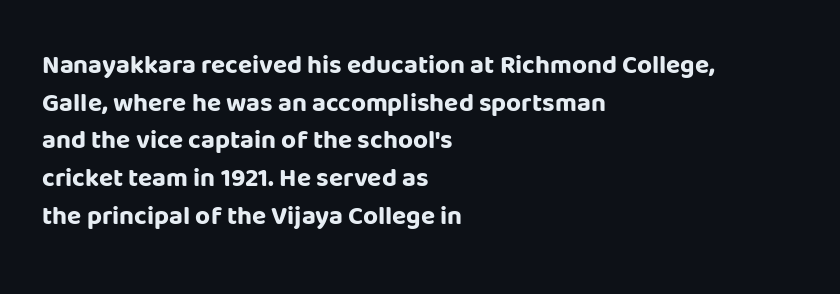
On the weight axis this lands at bold, roughly 700. Words float on clear page, feet unadorned. Interline gaps are of average width in this sample. The rendering keeps characters at their native spacing. In terms of posture, this sample is upright.
